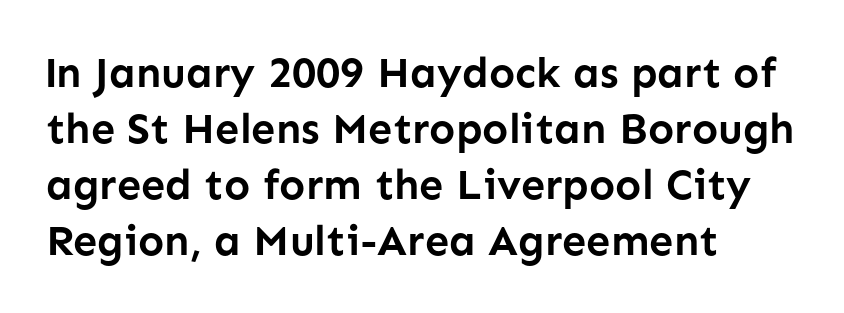
The rendering keeps characters at their native spacing. The baseline area is clear. Spacing verdict: proportional, widths tailored to each character. What kind of face is this? One without serifs — a sans.
